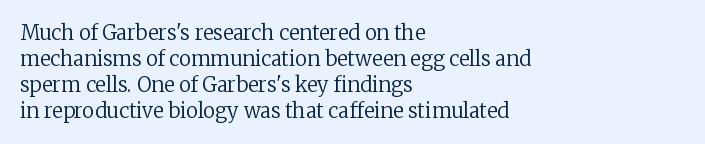
{"italic": "no", "bold": "no", "underline": "no", "align": "left", "line_spacing": "normal", "line_spacing_ratio": 1.3, "letter_spacing": "normal", "letter_spacing_em": 0.0, "glyph_px": 20}
